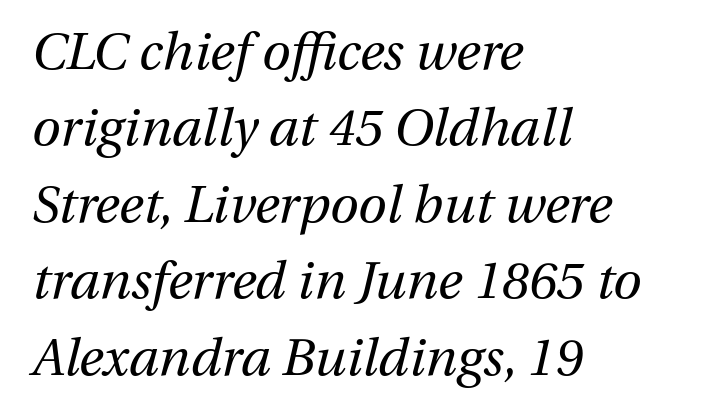
Descenders are the only things crossing below the line. Here the designer chose a conventional face with non-uniform glyph widths. A typesetter would call this zero additional tracking. Weight: in the light-to-regular range. It's the slanting kind of type.
